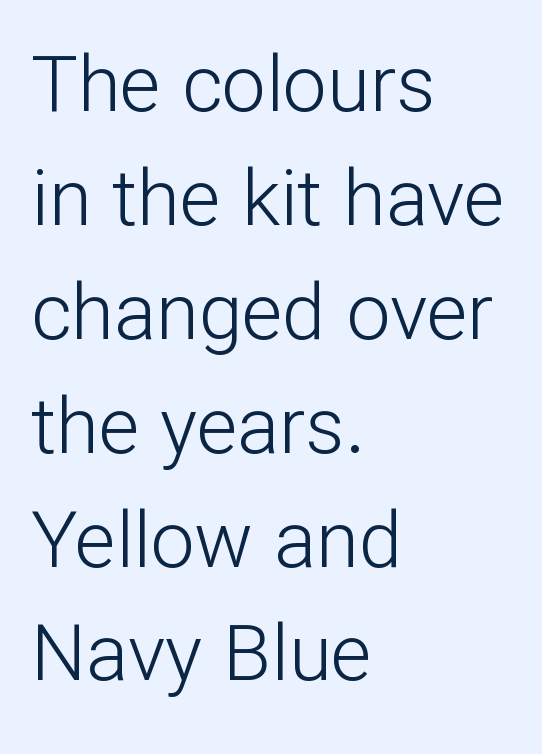
Q: Is the text bold? A: No.
Q: Is the text italic (slanted)? A: No, it is upright.
Q: Is the typeface a serif or a sans-serif typeface? A: Sans-serif.
Q: Is the text underlined? A: No.
Q: How is the paragraph aligned? A: Left-aligned.
Q: Is the spacing between letters normal or unusually wide? A: Normal.
Q: Is the spacing between lines tight, normal or loose? A: Normal.
Q: Width (condensed, normal, or wide)? A: Normal.
Q: Stroke contrast? A: Low.
Q: x-height? A: Medium.
Q: Monospaced? A: No.
